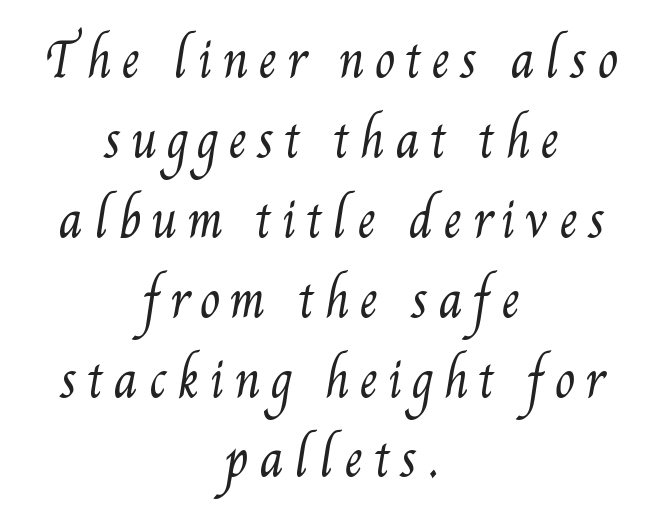
The image shows 47 px regular-weight, condensed type; set centered, normal line spacing (1.7x), unusually wide letter spacing (+0.21 em), not underlined; medium stroke contrast and a small x-height.
